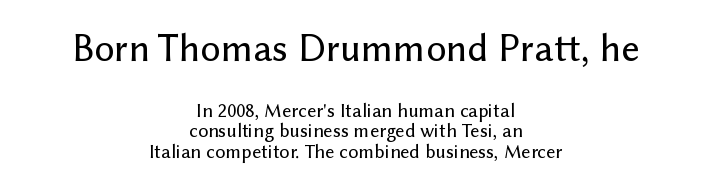
The image shows 40 px sans-serif type, upright; set centered, tight line spacing (1.04x), normal letter spacing, not underlined; the first (top) block is 2.0x larger; low stroke contrast and a medium x-height.
